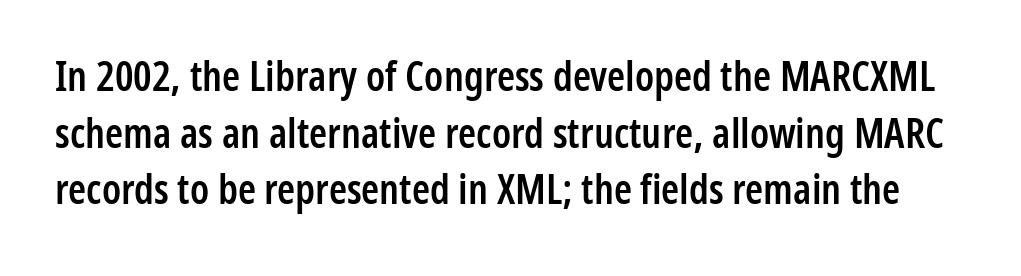
Q: Is the text bold? A: Semi-bold.
Q: Is the text italic (slanted)? A: No, it is upright.
Q: Is the typeface a serif or a sans-serif typeface? A: Sans-serif.
Q: Is the text underlined? A: No.
Q: Is the spacing between letters normal or unusually wide? A: Normal.
Q: Is the spacing between lines tight, normal or loose? A: Normal.
Q: Width (condensed, normal, or wide)? A: Condensed.
Q: Stroke contrast? A: Low.
Q: x-height? A: Medium.
Q: Monospaced? A: No.
